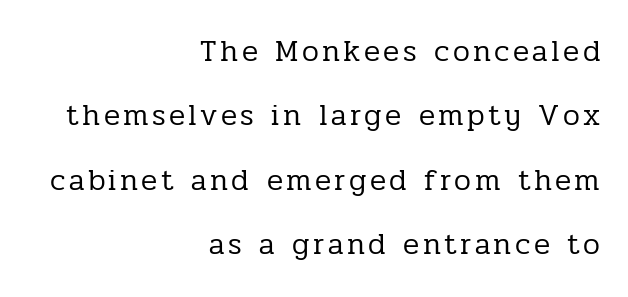
{"serif": "yes", "italic": "no", "bold": "no", "weight": "regular", "width": "normal", "stroke_contrast": "low", "x_height": "medium", "monospaced": "no", "underline": "no", "align": "right", "line_spacing": "loose", "line_spacing_ratio": 2.15, "glyph_px": 30}
